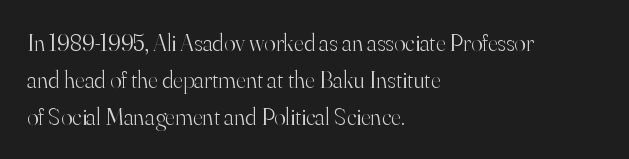
{"italic": "no", "bold": "no", "underline": "no", "align": "left", "line_spacing": "normal", "line_spacing_ratio": 1.54, "letter_spacing": "normal", "letter_spacing_em": 0.0, "glyph_px": 24}
